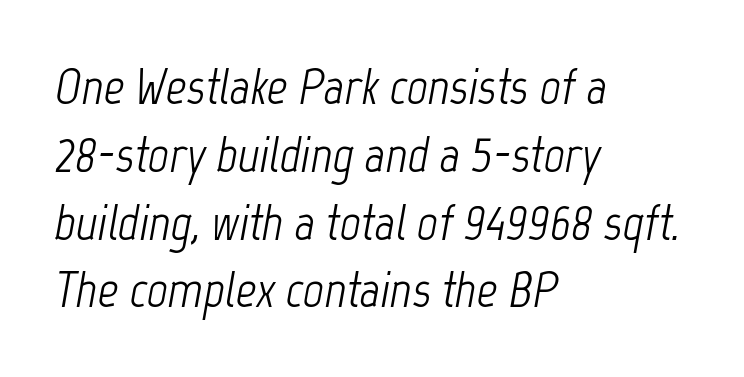
The characters are drawn with everyday or finer stroke widths. The compositor pushed each line to the left boundary. The passage shown is not underscored anywhere. An italicized treatment has been applied to the whole sample. Between one letter and the next there's only the usual sliver of space.
